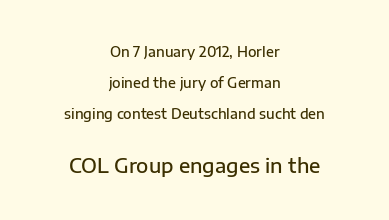
Q: Is the text bold? A: Semi-bold.
Q: Is the text italic (slanted)? A: No, it is upright.
Q: Is the text underlined? A: No.
Q: How is the paragraph aligned? A: Centered.
Q: Is the spacing between letters normal or unusually wide? A: Normal.
Q: Is the spacing between lines tight, normal or loose? A: Loose.
Q: Which block of text is set in a larger size, the first (top) or the second (bottom)? A: The second (bottom) one.
